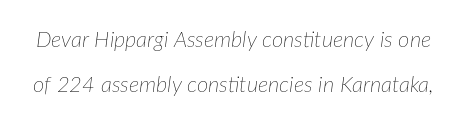
{"italic": "yes", "lean": "right", "slant_degrees": 7, "bold": "no", "underline": "no", "line_spacing": "loose", "line_spacing_ratio": 2.05, "letter_spacing": "normal", "letter_spacing_em": 0.0, "glyph_px": 22}
